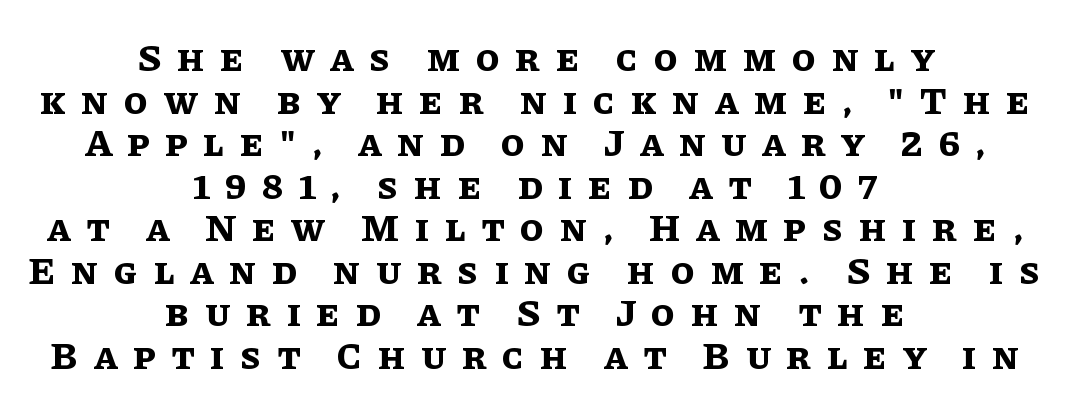
Leading: reduced. This sample uses an upright cut, with every glyph sitting square on the baseline. In terms of letterspacing, this is a distinctly airy, spread setting. Check the space under the baseline: it is left empty. The lines are quadded center.
